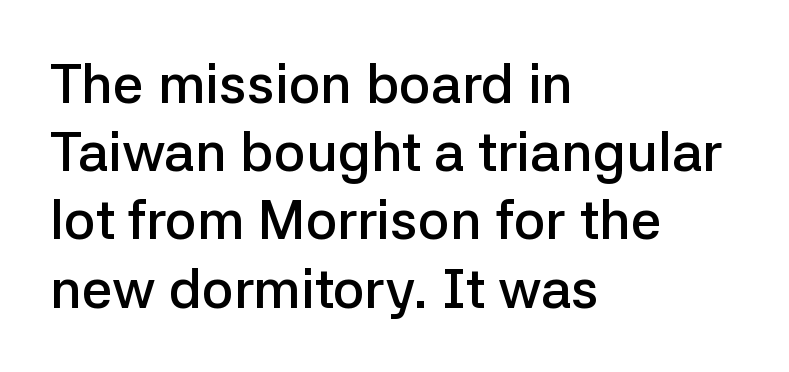
The image shows 55 px semibold sans-serif type, upright; set left-aligned, line spacing 1.24x, normal letter spacing, not underlined; low stroke contrast and a medium x-height.
